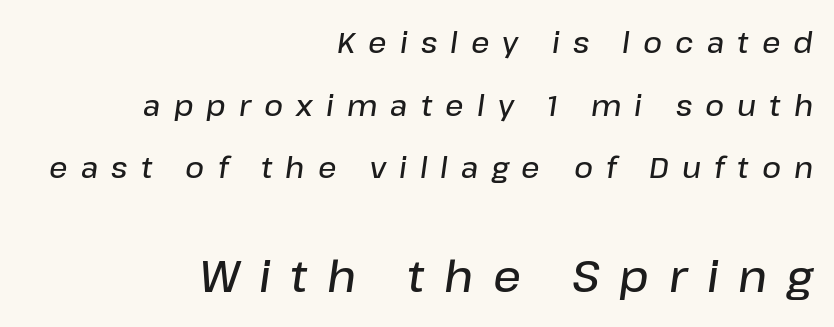
{"italic": "yes", "lean": "right", "slant_degrees": 8, "bold": "semi", "weight": "semibold", "width": "normal", "stroke_contrast": "low", "x_height": "medium", "monospaced": "no", "underline": "no", "align": "right", "line_spacing": "loose", "line_spacing_ratio": 2.16, "letter_spacing": "wide", "letter_spacing_em": 0.45, "larger_block": "second", "size_ratio": 1.52, "glyph_px": 44}
